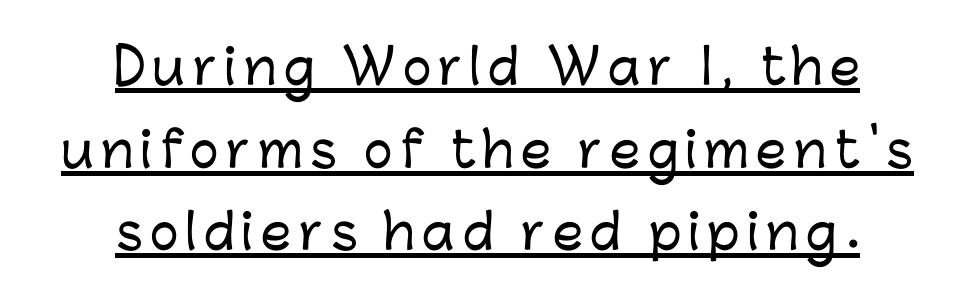
No italicization has been applied; the sample stays upright. This rendering uses center alignment, leaving both contours irregular but symmetric. The glyphs in this specimen are sans serif. Is this a fixed-width face? No — the glyphs have proportional, varying widths.
